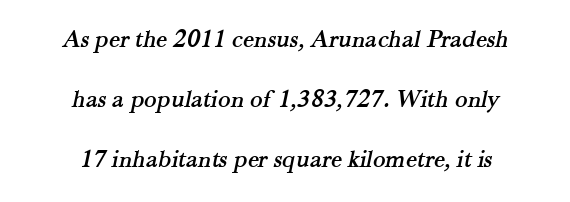
Alignment: centered. Interline gaps are noticeably wide in this sample. Compared with typical body copy, the letter spacing here is the same. Descender tails drop into unmarked territory.
